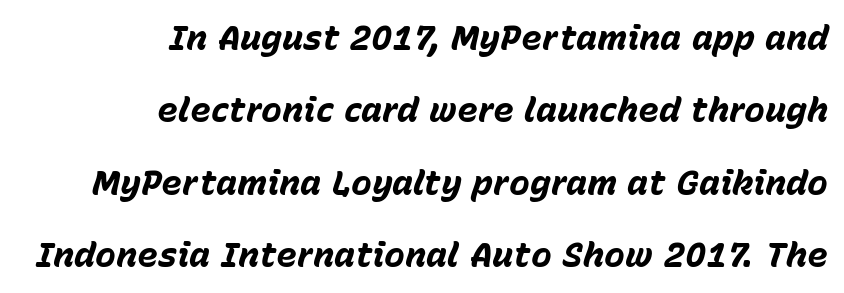
Visually the block forms a straight wall on the right and a jagged coastline on the left. If you drew a line through each stem, it would be angled. Heft: maximum for text — a bold. Quick note: interline space is abundant. The baseline area is clear.
